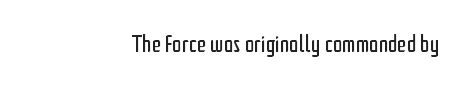
Q: Is the text bold? A: No.
Q: Is the text italic (slanted)? A: No, it is upright.
Q: Is the text underlined? A: No.
Q: Is the spacing between letters normal or unusually wide? A: Normal.
